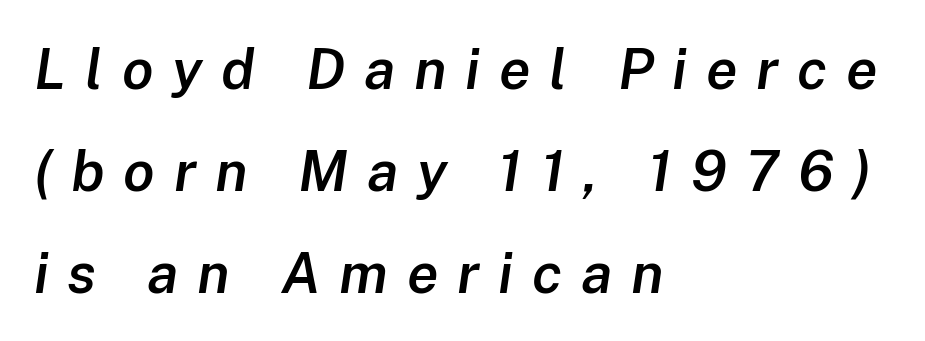
{"italic": "yes", "lean": "right", "slant_degrees": 8, "bold": "semi", "weight": "semibold", "width": "normal", "stroke_contrast": "low", "x_height": "medium", "monospaced": "no", "underline": "no", "align": "left", "line_spacing_ratio": 1.79, "letter_spacing": "wide", "letter_spacing_em": 0.33, "glyph_px": 57}
